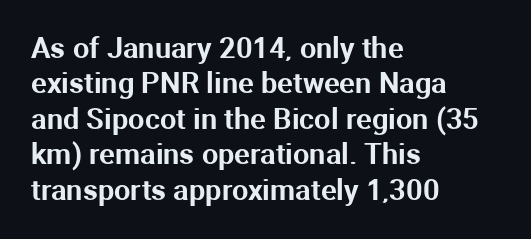
Q: Is the text italic (slanted)? A: No, it is upright.
Q: Is the typeface a serif or a sans-serif typeface? A: Sans-serif.
Q: Is the text underlined? A: No.
Q: How is the paragraph aligned? A: Left-aligned.
Q: Is the spacing between letters normal or unusually wide? A: Normal.
Q: Width (condensed, normal, or wide)? A: Normal.
Q: Stroke contrast? A: Medium.
Q: x-height? A: Medium.
Q: Monospaced? A: No.
